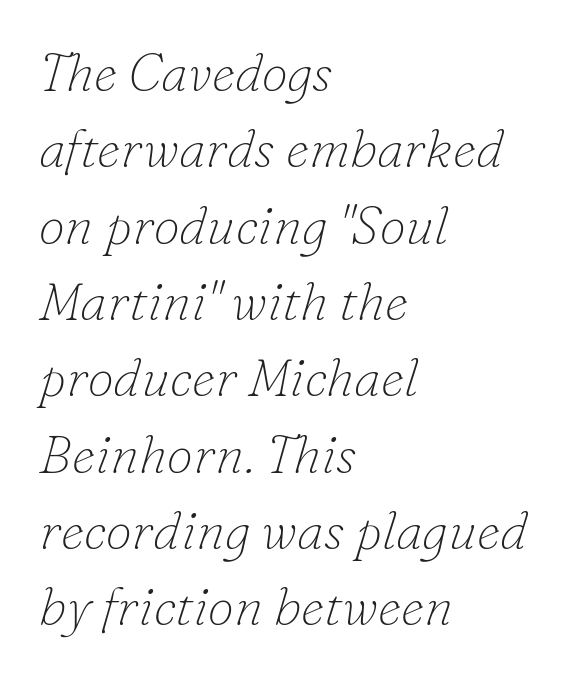
The image shows 53 px thin serif type, italic (leaning right); set left-aligned, normal line spacing (1.44x), normal letter spacing, not underlined; low stroke contrast and a small x-height.
